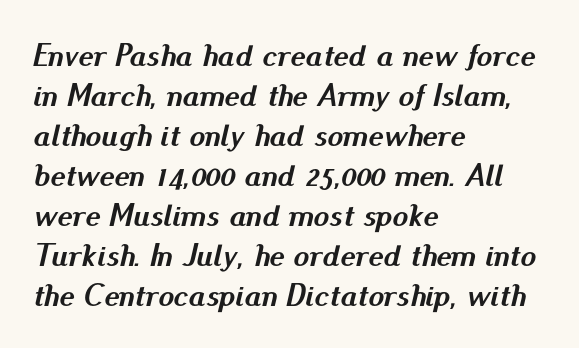
{"italic": "yes", "lean": "right", "slant_degrees": 13, "bold": "yes", "weight": "semibold", "width": "normal", "stroke_contrast": "medium", "x_height": "small", "monospaced": "no", "underline": "no", "align": "left", "line_spacing": "normal", "line_spacing_ratio": 1.25, "letter_spacing": "normal", "letter_spacing_em": 0.0, "glyph_px": 32}
